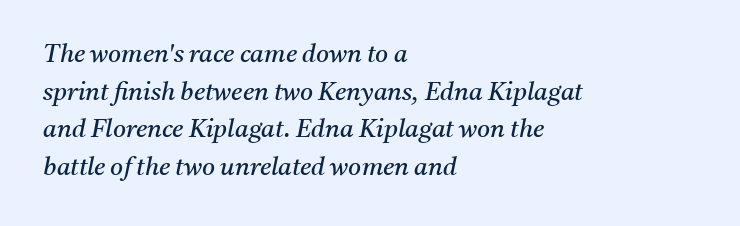
The letters are slanted; this is an italic face. This rendering leaves character spacing at its baseline value. No extra ink here — the face is not bold. Words float on clear page, feet unadorned. Is there much room between lines? A standard amount, neither cramped nor airy.
